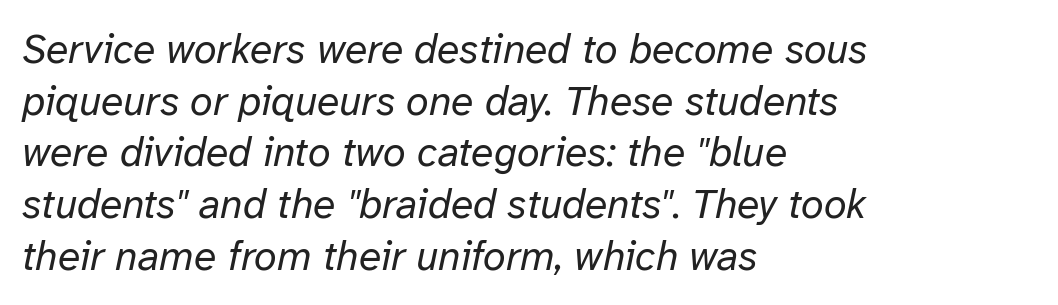
{"italic": "yes", "lean": "right", "slant_degrees": 12, "bold": "no", "weight": "regular", "width": "normal", "stroke_contrast": "low", "x_height": "medium", "monospaced": "no", "underline": "no", "align": "left", "line_spacing": "normal", "line_spacing_ratio": 1.26, "letter_spacing": "normal", "letter_spacing_em": 0.0, "glyph_px": 41}
